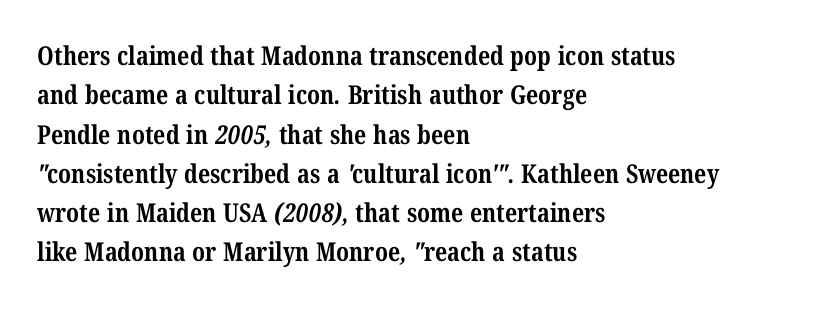
Q: Is the text bold? A: Yes.
Q: Is the text underlined? A: No.
Q: How is the paragraph aligned? A: Left-aligned.
Q: Is the spacing between letters normal or unusually wide? A: Normal.
Q: Is the spacing between lines tight, normal or loose? A: Normal.
